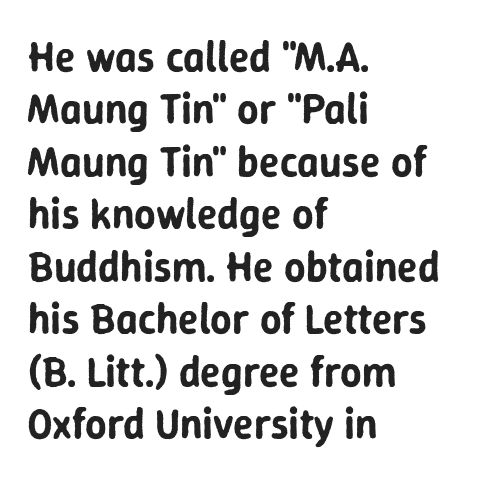
Q: Is the text italic (slanted)? A: No, it is upright.
Q: Is the typeface a serif or a sans-serif typeface? A: Sans-serif.
Q: Is the text underlined? A: No.
Q: How is the paragraph aligned? A: Left-aligned.
Q: Is the spacing between letters normal or unusually wide? A: Normal.
Q: Is the spacing between lines tight, normal or loose? A: Normal.
Q: Width (condensed, normal, or wide)? A: Normal.
Q: Stroke contrast? A: Low.
Q: x-height? A: Medium.
Q: Monospaced? A: No.
